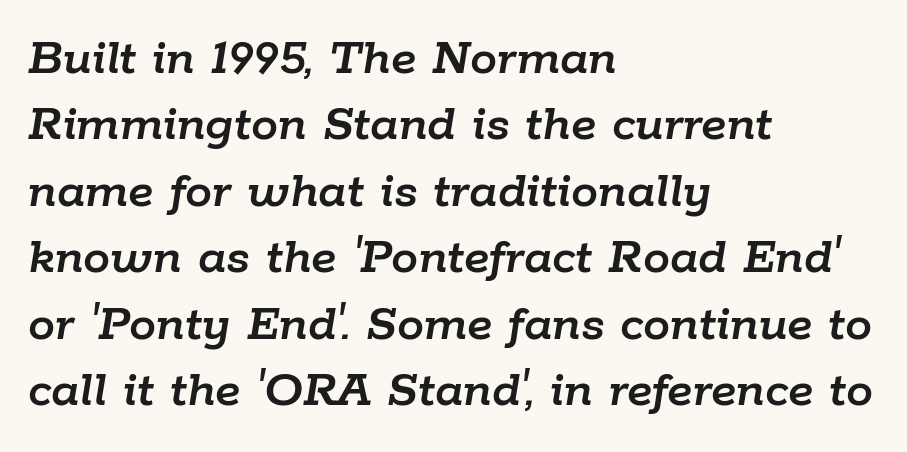
The image shows 54 px text type, italic (leaning right); set left-aligned, line spacing 1.23x, normal letter spacing, not underlined; low stroke contrast and a medium x-height.
